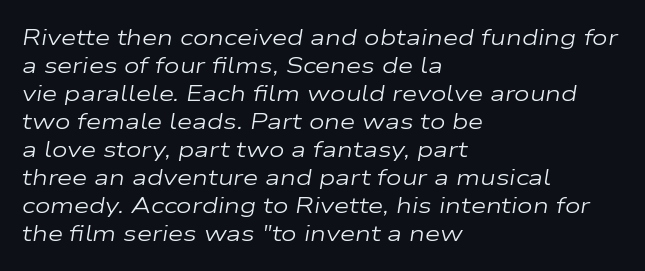
This reads as an unemphasized weight, regular at the heaviest. The gaps between neighbouring characters are ordinary and unremarkable. Regular leading. Each line starts at the same left margin while the right side varies. Emphasis-style slanted type is in use. Clear beneath every line of the passage.
